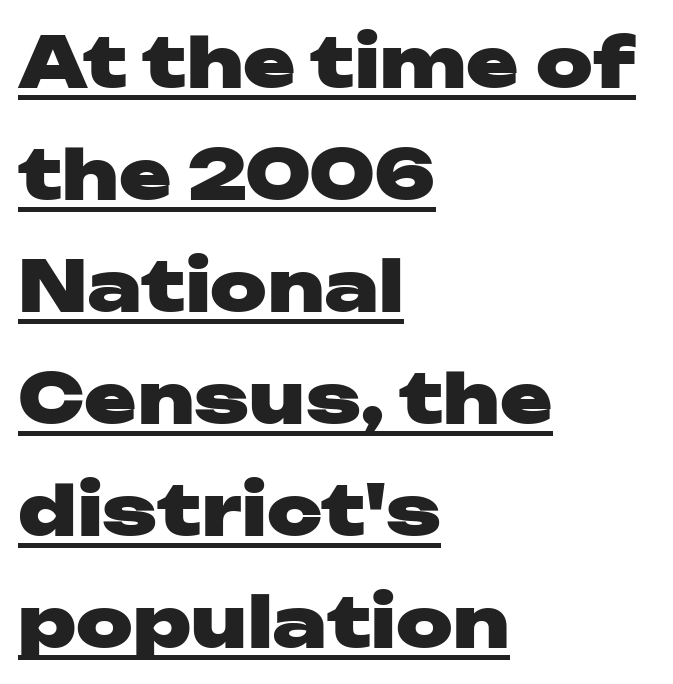
{"serif": "no", "italic": "no", "bold": "yes", "weight": "heavy", "width": "wide", "stroke_contrast": "low", "x_height": "medium", "monospaced": "no", "underline": "yes", "align": "left", "line_spacing": "normal", "line_spacing_ratio": 1.6, "letter_spacing": "normal", "letter_spacing_em": 0.0, "glyph_px": 70}
